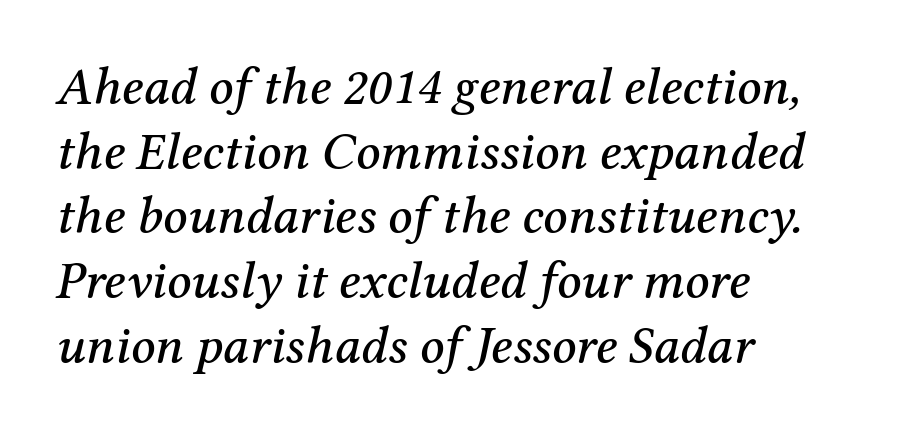
Q: Is the text italic (slanted)? A: Yes, it leans right by about 12 degrees.
Q: Is the typeface a serif or a sans-serif typeface? A: Serif.
Q: Is the text underlined? A: No.
Q: How is the paragraph aligned? A: Left-aligned.
Q: Is the spacing between letters normal or unusually wide? A: Normal.
Q: Width (condensed, normal, or wide)? A: Normal.
Q: Stroke contrast? A: Medium.
Q: x-height? A: Medium.
Q: Monospaced? A: No.
